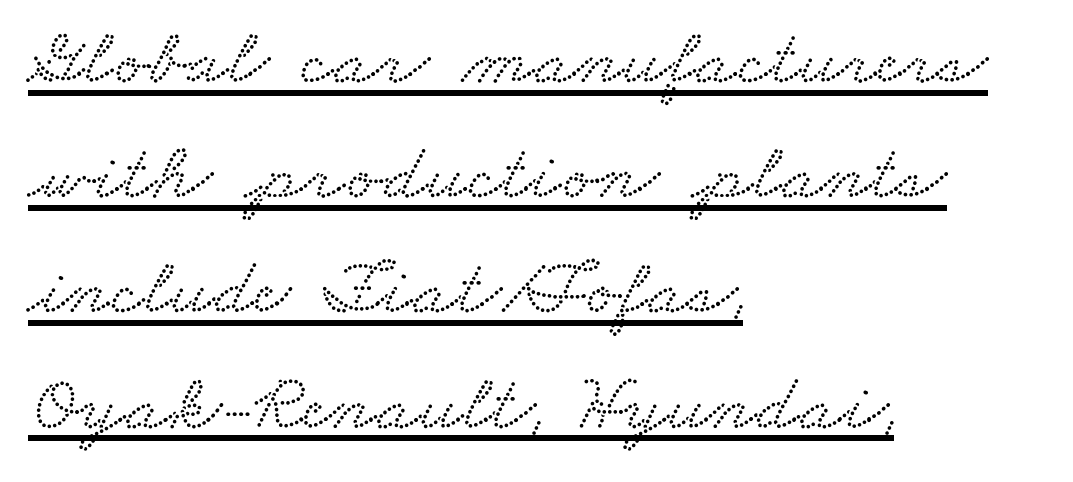
The face used here appears with an underline applied. Spacing verdict: proportional, widths tailored to each character. Serifs: yes, visible at the terminals of the letterforms. A student would call this left alignment; a typographer would say flush left, rag right. The designer left line spacing at the default. Tracking here is standard; glyphs follow each other at the usual distance.
